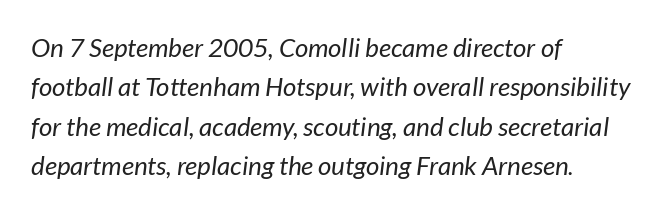
{"italic": "yes", "lean": "right", "slant_degrees": 7, "bold": "no", "underline": "no", "align": "left", "line_spacing": "normal", "line_spacing_ratio": 1.51, "letter_spacing": "normal", "letter_spacing_em": 0.0, "glyph_px": 26}
